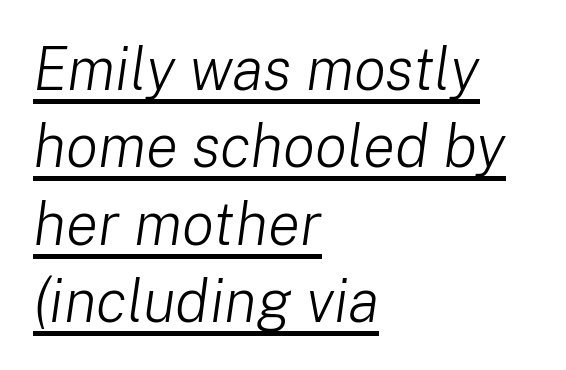
The image shows 60 px light type, italic (leaning right); set left-aligned, normal line spacing (1.29x), normal letter spacing, underlined; low stroke contrast and a medium x-height.
